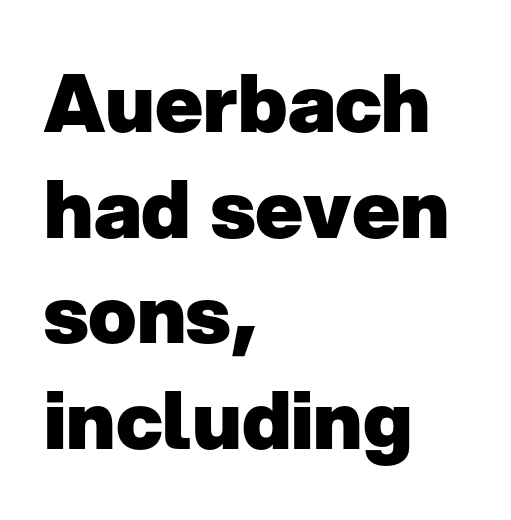
Plain, unruled lines of type. No feet cap the strokes, marking this as sans-serif type. As a designer I'd log this as weight 700, bold. Layout note: lines flush left.
